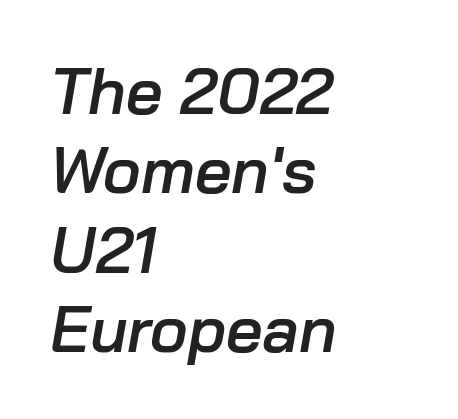
Q: Is the text bold? A: Semi-bold.
Q: Is the text italic (slanted)? A: Yes, it leans right by about 10 degrees.
Q: Is the text underlined? A: No.
Q: How is the paragraph aligned? A: Left-aligned.
Q: Is the spacing between letters normal or unusually wide? A: Normal.
Q: Width (condensed, normal, or wide)? A: Normal.
Q: Stroke contrast? A: Low.
Q: x-height? A: Medium.
Q: Monospaced? A: No.
